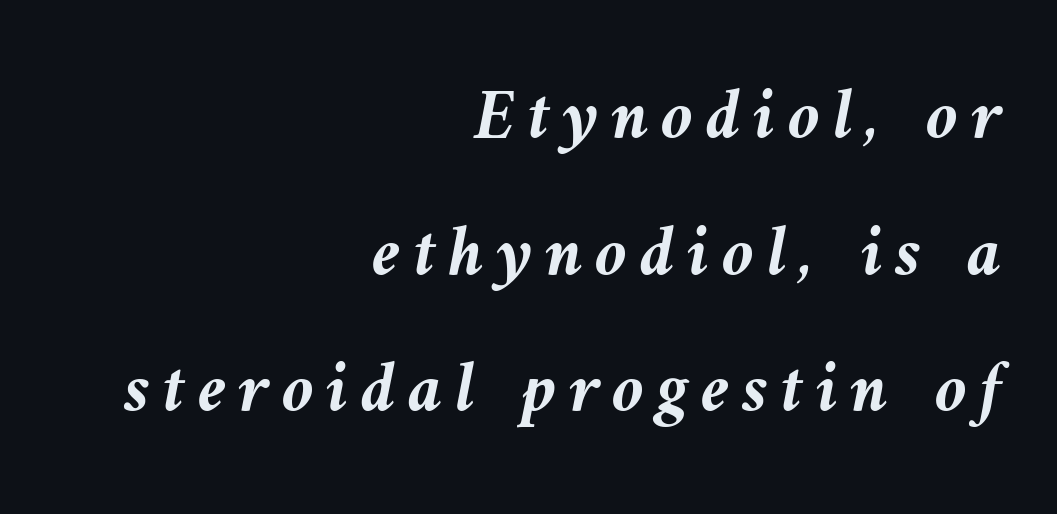
{"italic": "yes", "lean": "left", "slant_degrees": 10, "bold": "yes", "weight": "semibold", "width": "normal", "stroke_contrast": "medium", "x_height": "medium", "monospaced": "no", "underline": "no", "align": "right", "line_spacing_ratio": 1.87, "glyph_px": 73}
